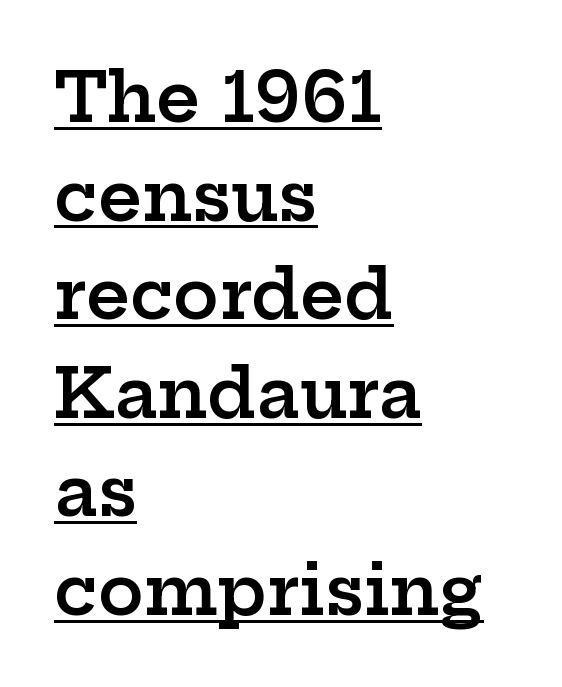
{"serif": "yes", "italic": "no", "bold": "semi", "weight": "semibold", "width": "wide", "stroke_contrast": "low", "x_height": "medium", "monospaced": "no", "underline": "yes", "align": "left", "line_spacing": "normal", "line_spacing_ratio": 1.45, "letter_spacing": "normal", "letter_spacing_em": 0.0, "glyph_px": 68}
